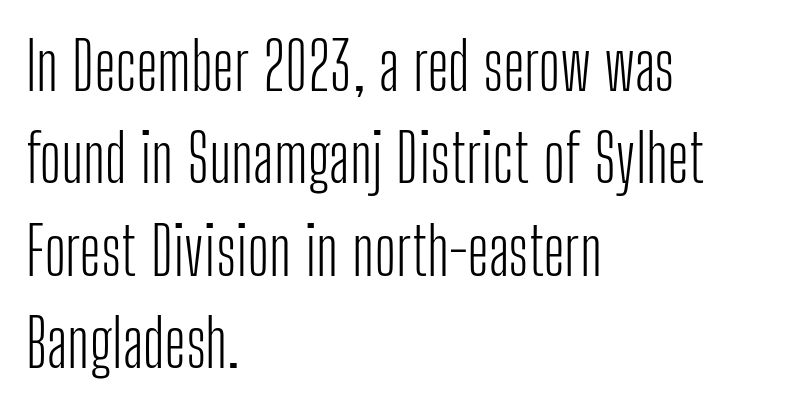
The image shows 66 px light, condensed sans-serif type, upright; set left-aligned, normal line spacing (1.4x), normal letter spacing, not underlined; low stroke contrast and a medium x-height.
